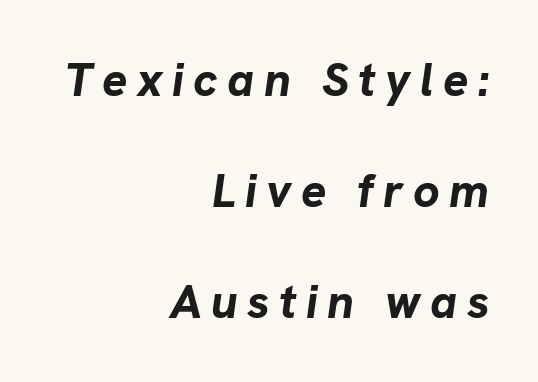
The image shows 47 px bold type, italic (leaning right); set right-aligned, loose line spacing (2.36x), unusually wide letter spacing (+0.2 em), not underlined; low stroke contrast and a medium x-height.
